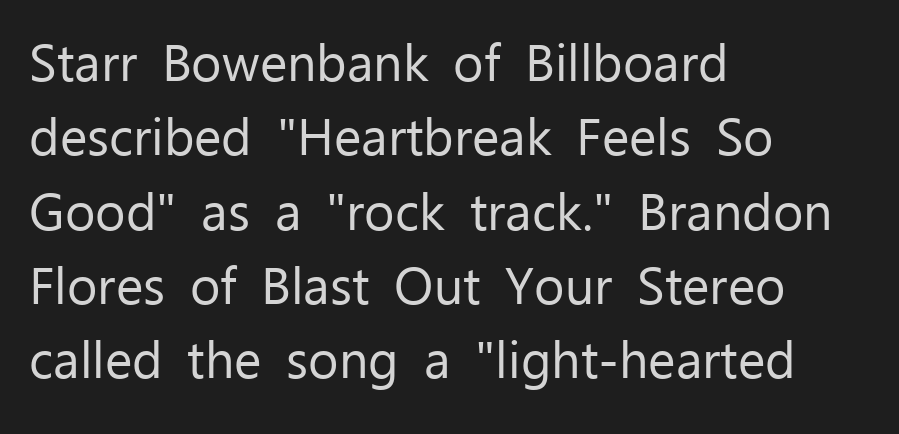
{"serif": "no", "italic": "no", "bold": "no", "weight": "regular", "width": "normal", "stroke_contrast": "low", "x_height": "medium", "monospaced": "no", "underline": "no", "align": "left", "line_spacing": "normal", "line_spacing_ratio": 1.43, "letter_spacing": "normal", "letter_spacing_em": 0.0, "glyph_px": 52}
